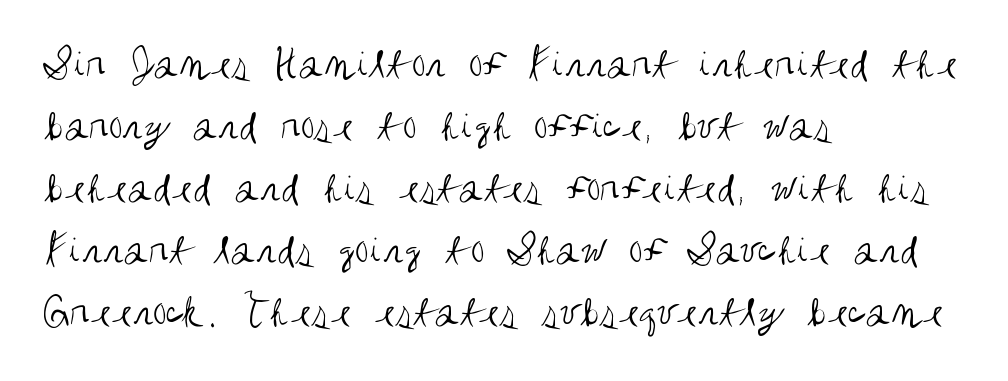
The image shows 45 px regular-weight, condensed sans-serif type; set left-aligned, normal line spacing (1.38x), normal letter spacing, not underlined; medium stroke contrast and a large x-height.
